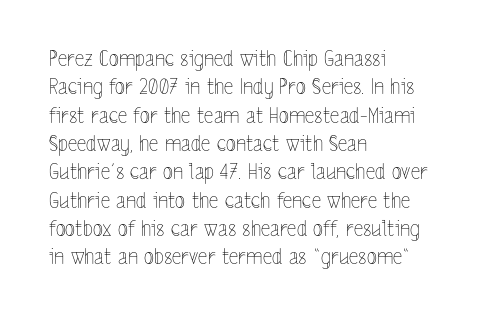
{"italic": "no", "bold": "no", "underline": "no", "align": "left", "line_spacing": "normal", "line_spacing_ratio": 1.35, "letter_spacing": "normal", "letter_spacing_em": 0.0, "glyph_px": 21}
